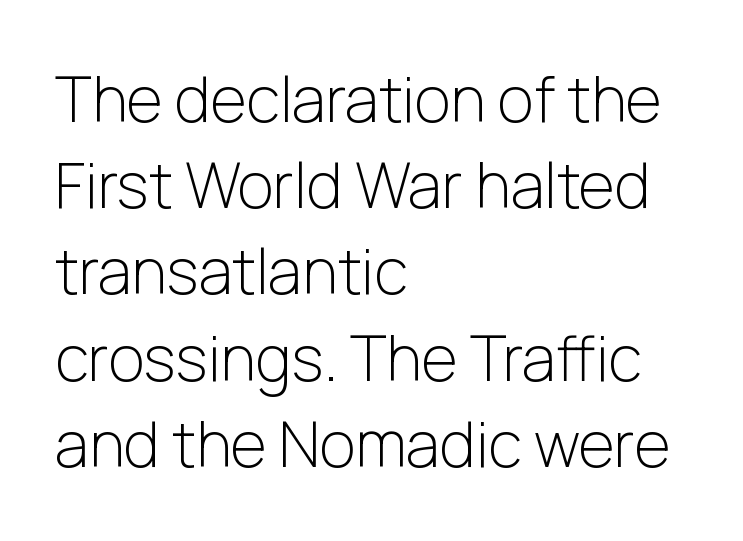
The letters look calm and open, with moderate or lighter stems. Type style note: lacks serifs. Any mark beneath the type? The region is blank. Tracking value appears to be zero — textbook default spacing.
